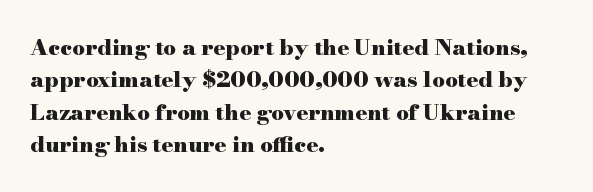
The image shows 22 px bold type, upright; set left-aligned, normal line spacing (1.47x), normal letter spacing, not underlined.
